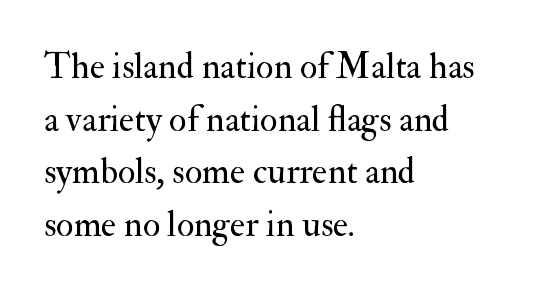
{"serif": "yes", "italic": "no", "bold": "no", "weight": "regular", "width": "normal", "stroke_contrast": "medium", "x_height": "small", "monospaced": "no", "underline": "no", "align": "left", "line_spacing": "normal", "line_spacing_ratio": 1.46, "letter_spacing": "normal", "letter_spacing_em": 0.0, "glyph_px": 36}
